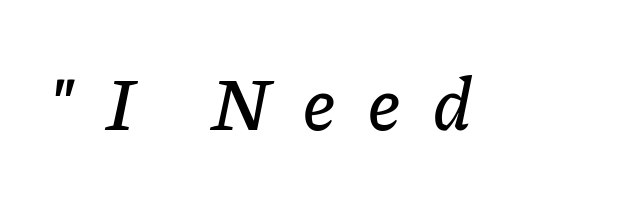
Character widths vary here, with narrow letters taking less room than wide ones. Between one letter and the next there's a generous, obvious gap. Characters are canted at an angle relative to the baseline's perpendicular. Bare-footed words on every line.
